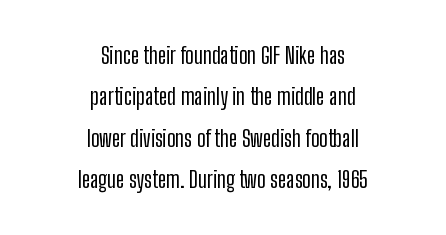
{"italic": "no", "underline": "no", "align": "center", "line_spacing_ratio": 1.8, "letter_spacing": "normal", "letter_spacing_em": 0.0, "glyph_px": 23}
